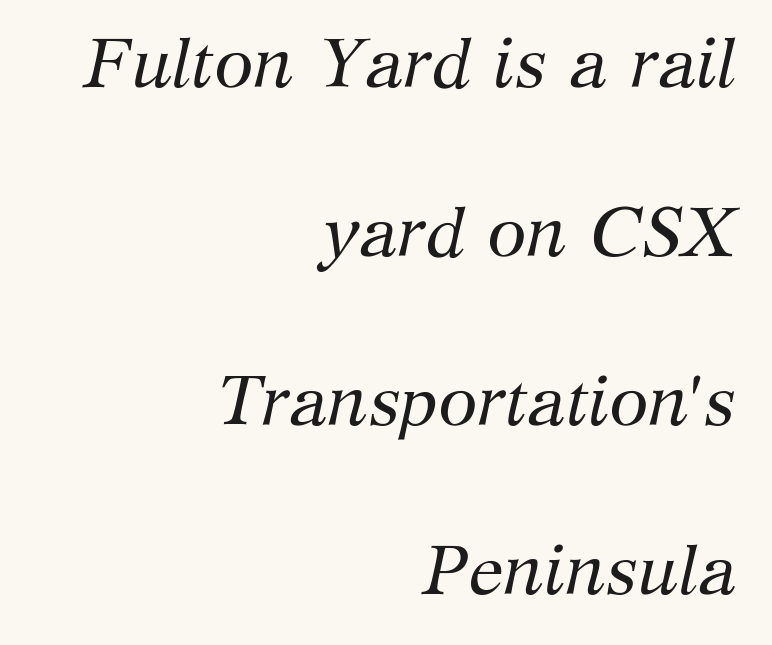
The image shows 71 px regular-weight serif type, italic (leaning right); set right-aligned, loose line spacing (2.38x), normal letter spacing, not underlined; medium stroke contrast and a medium x-height.
